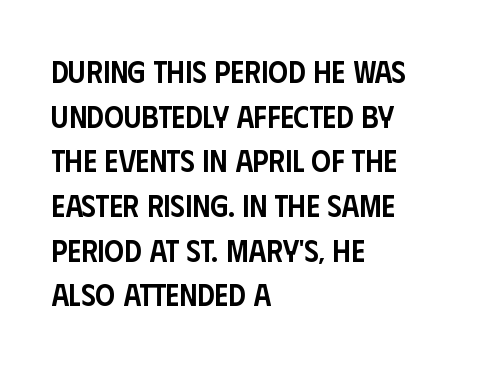
The rows are spaced the way most documents space them. The passage shown has conventional tracking throughout. The text was rendered using a sans face with plain stroke endings. Which margin do the lines hug? The left one — the right edge is uneven.
